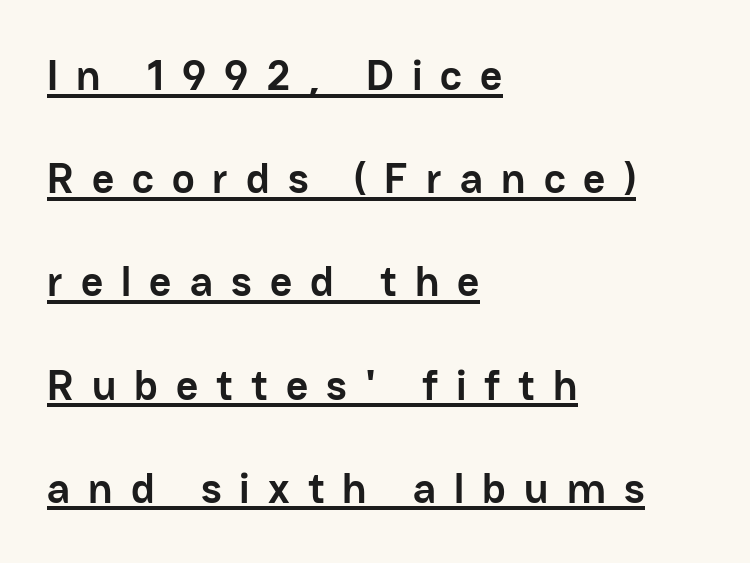
{"serif": "no", "italic": "no", "bold": "yes", "weight": "semibold", "width": "normal", "stroke_contrast": "low", "x_height": "medium", "monospaced": "no", "underline": "yes", "align": "left", "line_spacing": "loose", "line_spacing_ratio": 2.4, "letter_spacing": "wide", "letter_spacing_em": 0.42, "glyph_px": 43}
